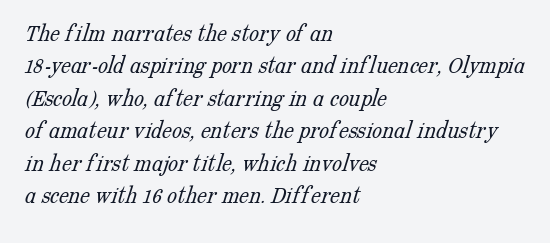
The typeface has the unassuming heft of standard copy or less. The passage shown stacks its lines at a standard gap. Anything drawn beneath the words? Only blank space. Students, note that the glyphs here touch the page at normal intervals. The paragraph shown leans on its left margin.
